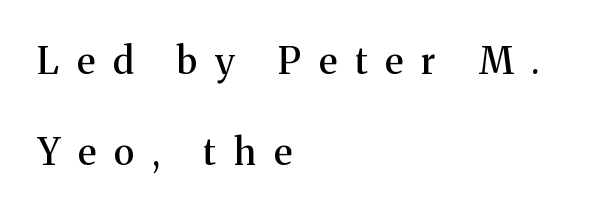
The image shows 37 px serif type, upright; set left-aligned, loose line spacing (2.47x), unusually wide letter spacing (+0.49 em), not underlined; medium stroke contrast and a medium x-height.
